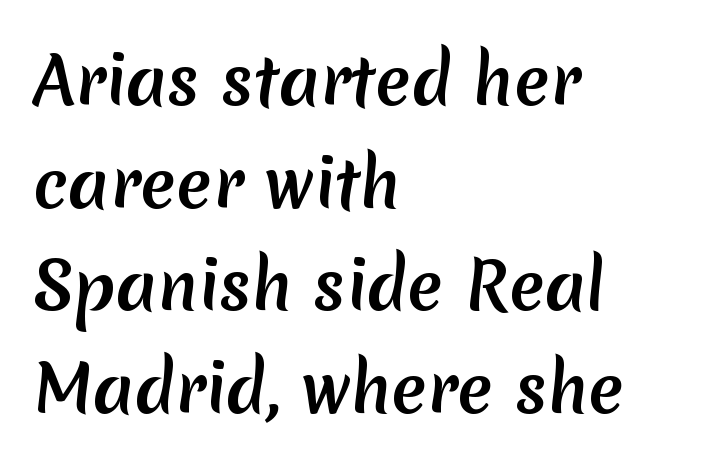
The image shows 65 px sans-serif type; set left-aligned, normal line spacing (1.58x), normal letter spacing, not underlined; medium stroke contrast and a medium x-height.
